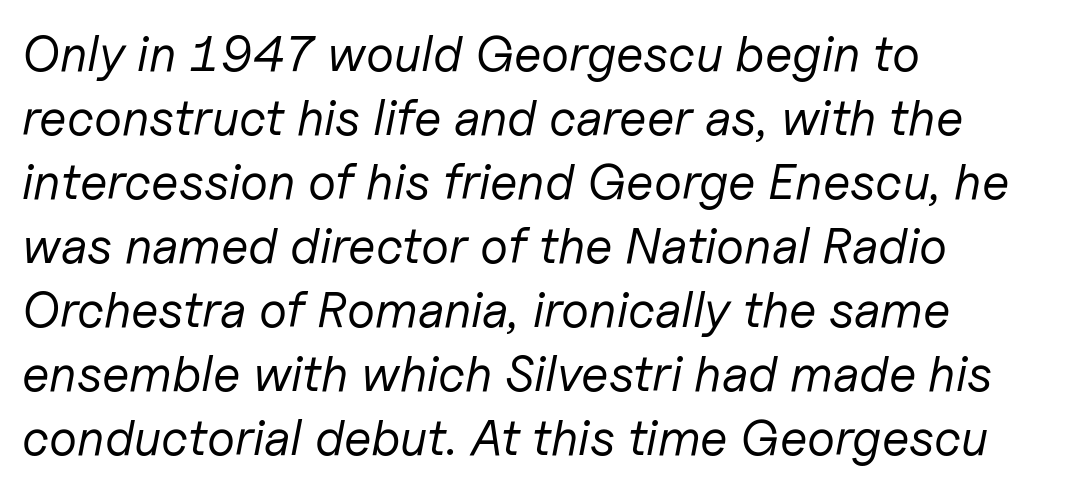
Q: Is the text bold? A: No.
Q: Is the text italic (slanted)? A: Yes, it leans right by about 11 degrees.
Q: Is the text underlined? A: No.
Q: How is the paragraph aligned? A: Left-aligned.
Q: Is the spacing between letters normal or unusually wide? A: Normal.
Q: Is the spacing between lines tight, normal or loose? A: Normal.
Q: Width (condensed, normal, or wide)? A: Normal.
Q: Stroke contrast? A: Low.
Q: x-height? A: Medium.
Q: Monospaced? A: No.
